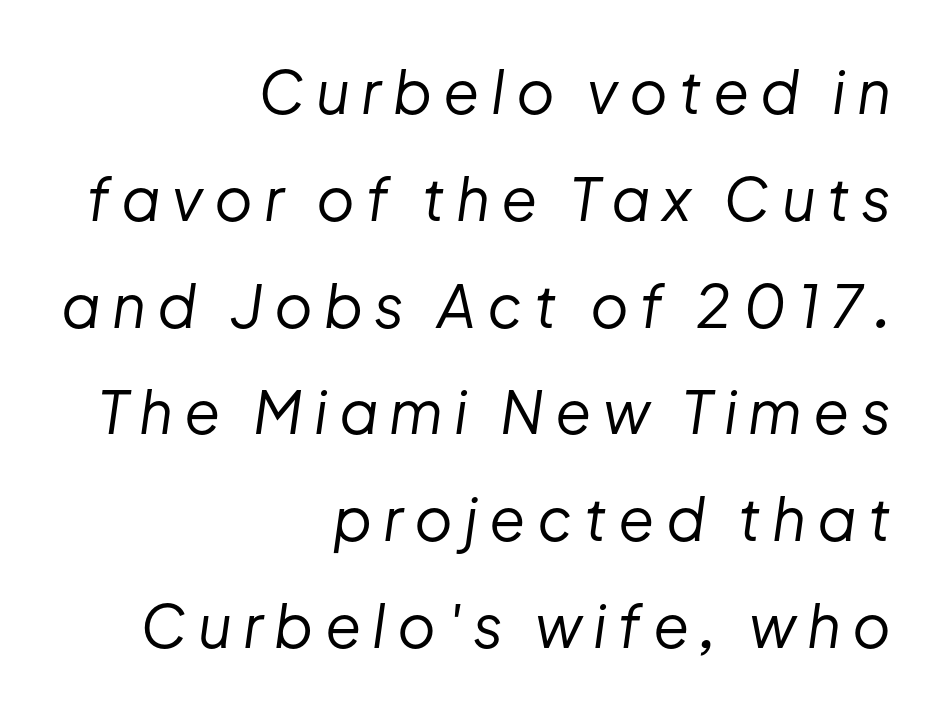
{"italic": "yes", "lean": "right", "slant_degrees": 8, "bold": "no", "weight": "regular", "width": "normal", "stroke_contrast": "low", "x_height": "medium", "monospaced": "no", "underline": "no", "align": "right", "line_spacing_ratio": 1.81, "glyph_px": 59}
